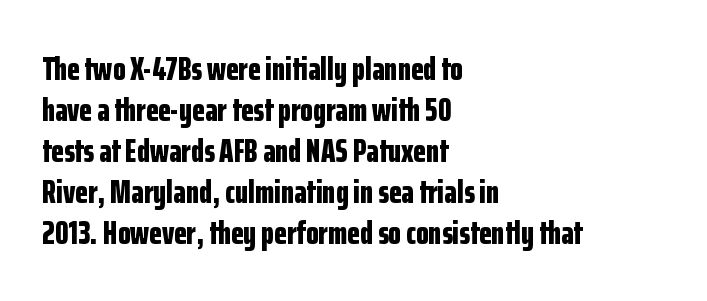
Q: Is the text bold? A: Yes.
Q: Is the text italic (slanted)? A: No, it is upright.
Q: Is the typeface a serif or a sans-serif typeface? A: Sans-serif.
Q: Is the text underlined? A: No.
Q: How is the paragraph aligned? A: Left-aligned.
Q: Is the spacing between letters normal or unusually wide? A: Normal.
Q: Width (condensed, normal, or wide)? A: Condensed.
Q: Stroke contrast? A: Low.
Q: x-height? A: Medium.
Q: Monospaced? A: No.
